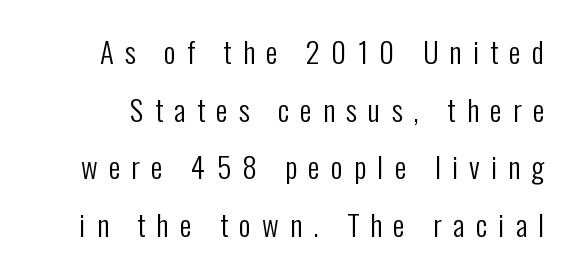
Rendered with straight, roman letterforms. Spacing between characters has been opened up far beyond the box default. Heft: none added — not bold. Descender tails drop into unmarked territory. Widely set lines give the paragraph a tall, airy silhouette.
